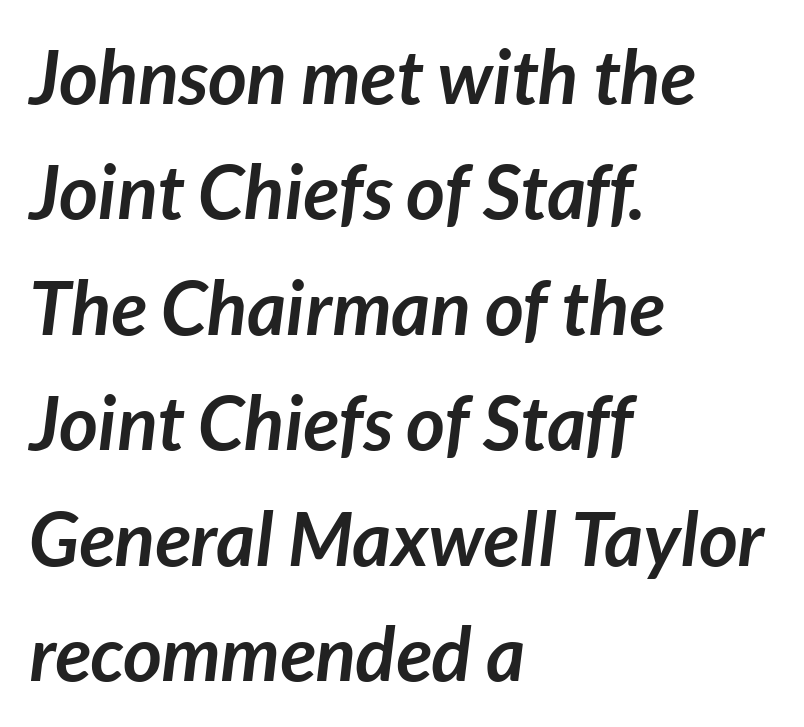
The image shows 75 px semibold type, italic (leaning right); set left-aligned, normal line spacing (1.54x), normal letter spacing, not underlined; low stroke contrast and a medium x-height.
